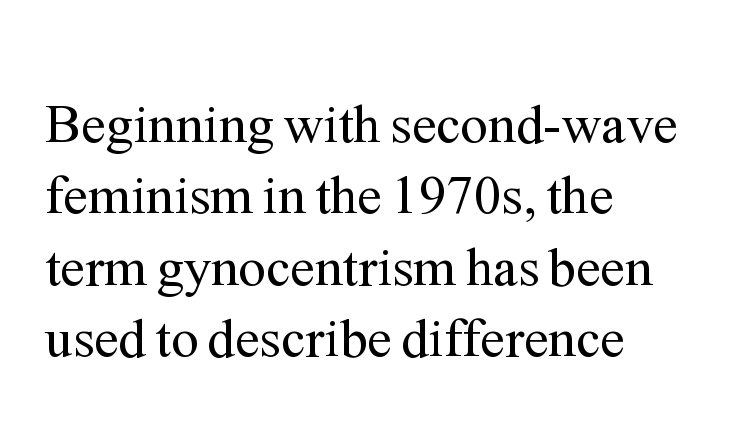
Q: Is the text bold? A: No.
Q: Is the text italic (slanted)? A: No, it is upright.
Q: Is the typeface a serif or a sans-serif typeface? A: Serif.
Q: Is the text underlined? A: No.
Q: How is the paragraph aligned? A: Left-aligned.
Q: Is the spacing between letters normal or unusually wide? A: Normal.
Q: Is the spacing between lines tight, normal or loose? A: Normal.
Q: Width (condensed, normal, or wide)? A: Normal.
Q: Stroke contrast? A: Medium.
Q: x-height? A: Medium.
Q: Monospaced? A: No.
